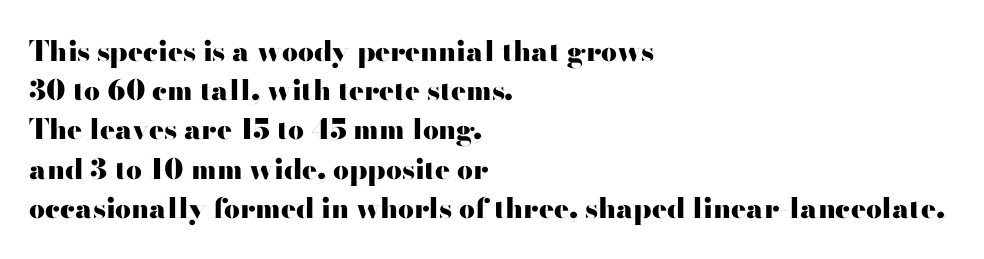
Q: Is the text bold? A: Yes.
Q: Is the text italic (slanted)? A: No, it is upright.
Q: Is the typeface a serif or a sans-serif typeface? A: Sans-serif.
Q: Is the text underlined? A: No.
Q: How is the paragraph aligned? A: Left-aligned.
Q: Is the spacing between letters normal or unusually wide? A: Normal.
Q: Is the spacing between lines tight, normal or loose? A: Normal.
Q: Width (condensed, normal, or wide)? A: Wide.
Q: Stroke contrast? A: High.
Q: x-height? A: Small.
Q: Monospaced? A: No.
